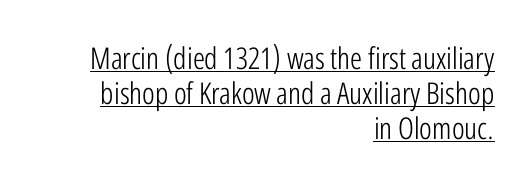
Characters follow at the spacing the type designer built in. Is there any slant? The stems are plumb. Stem width sits at or under what a default text font uses. You could not count columns in this text — the font is proportionally spaced.
